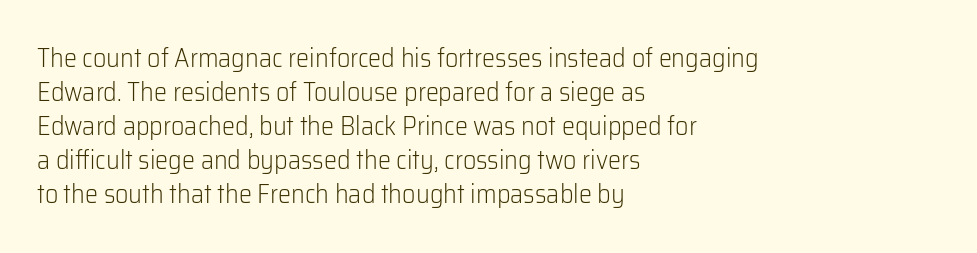
Descenders are the only things crossing below the line. All the whitespace from short lines collects on the right. Characters remain perfectly vertical along every line. The letters sit at their default tracking, neither squeezed nor spread.
